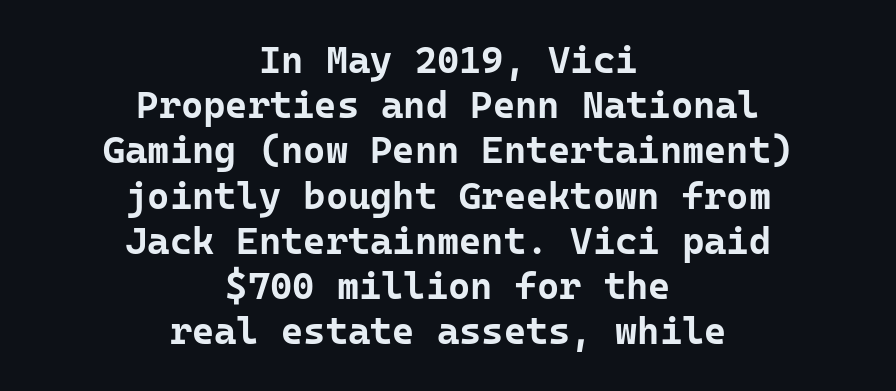
The passage shown is typed in a monospace face where columns stay perfectly aligned. No italicization has been applied; the sample stays upright. The glyphs in this specimen are sans serif. The text block is weighted toward neither margin, spreading evenly from the middle. Every letter is thick-stroked: bold, no question. In terms of letterspacing, this is plain default setting.
